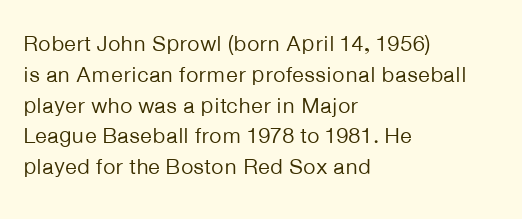
{"italic": "no", "bold": "no", "underline": "no", "align": "left", "line_spacing": "normal", "line_spacing_ratio": 1.4, "letter_spacing": "normal", "letter_spacing_em": 0.0, "glyph_px": 22}
